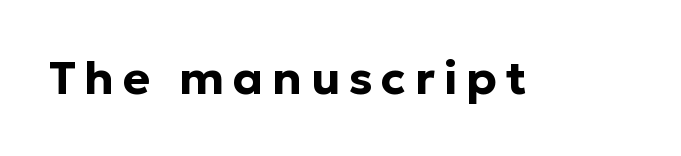
{"serif": "no", "italic": "no", "bold": "yes", "weight": "bold", "width": "normal", "stroke_contrast": "low", "x_height": "medium", "monospaced": "no", "underline": "no", "glyph_px": 46}
